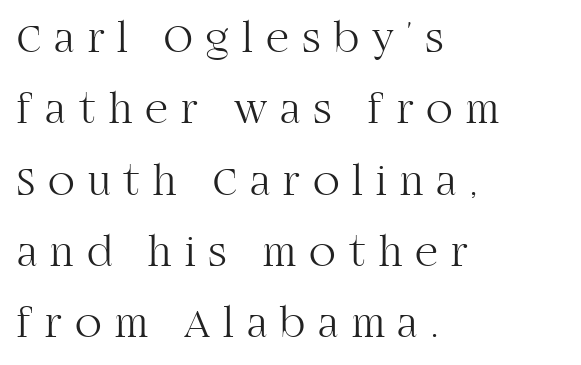
The zone under the glyphs is completely vacant. Each letter keeps its own natural width here, so spacing adapts to shape. Substantial extra tracking has been applied to these lines. The type family on display is of the serif kind. Regarding leading, the lines here are spaced in the standard way.
